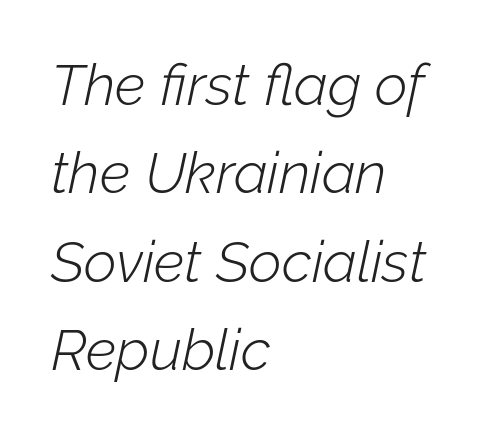
The image shows 57 px light type, italic (leaning right); set left-aligned, normal line spacing (1.55x), normal letter spacing, not underlined; low stroke contrast and a medium x-height.
